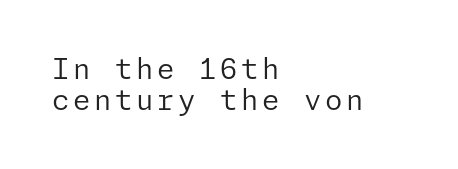
Every row of glyphs begins at an identical x-position on the left. The designer dialed line spacing down below the default. The characters display no serif detailing; their extremities are plain. Vertical stems look standard width or narrower in stroke.
